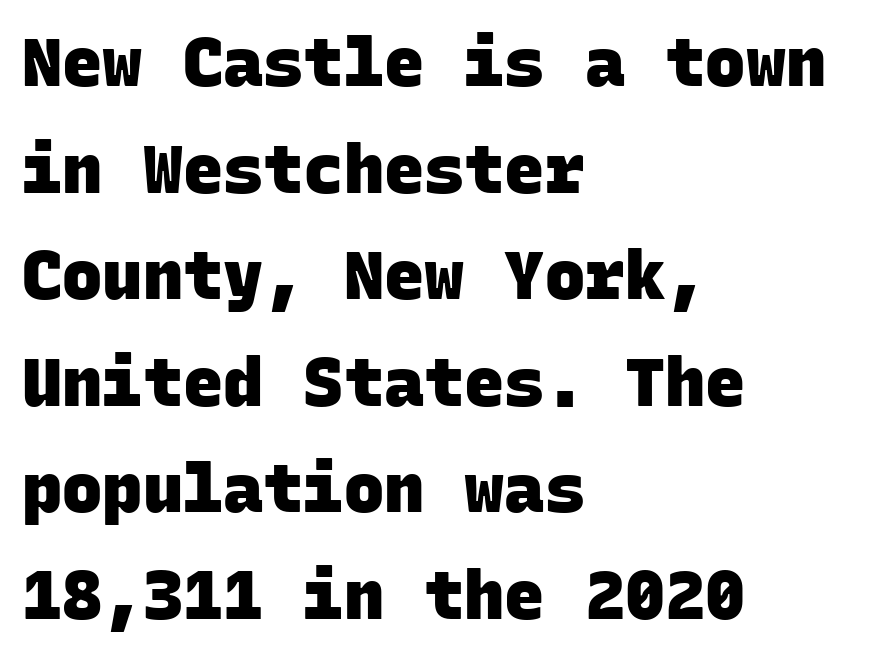
{"serif": "no", "bold": "yes", "weight": "heavy", "width": "normal", "stroke_contrast": "low", "x_height": "large", "monospaced": "yes", "underline": "no", "align": "left", "line_spacing": "normal", "line_spacing_ratio": 1.59, "letter_spacing": "normal", "letter_spacing_em": 0.0, "glyph_px": 67}
